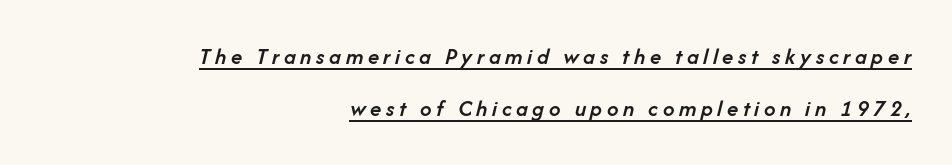
Q: Is the text bold? A: Semi-bold.
Q: Is the text italic (slanted)? A: Yes, it leans right by about 14 degrees.
Q: Is the text underlined? A: Yes.
Q: How is the paragraph aligned? A: Right-aligned.
Q: Is the spacing between letters normal or unusually wide? A: Unusually wide.
Q: Is the spacing between lines tight, normal or loose? A: Loose.
